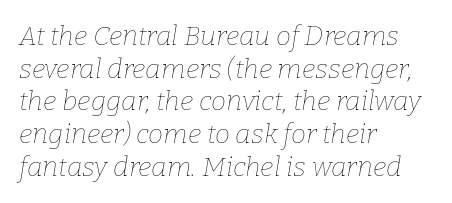
Honestly, there is no underline to notice here at all. When letters slant like this, we call the style italic. Heft: none added — not bold. Line starts are locked; line ends wander. There is no visible air inserted between adjacent glyphs.
